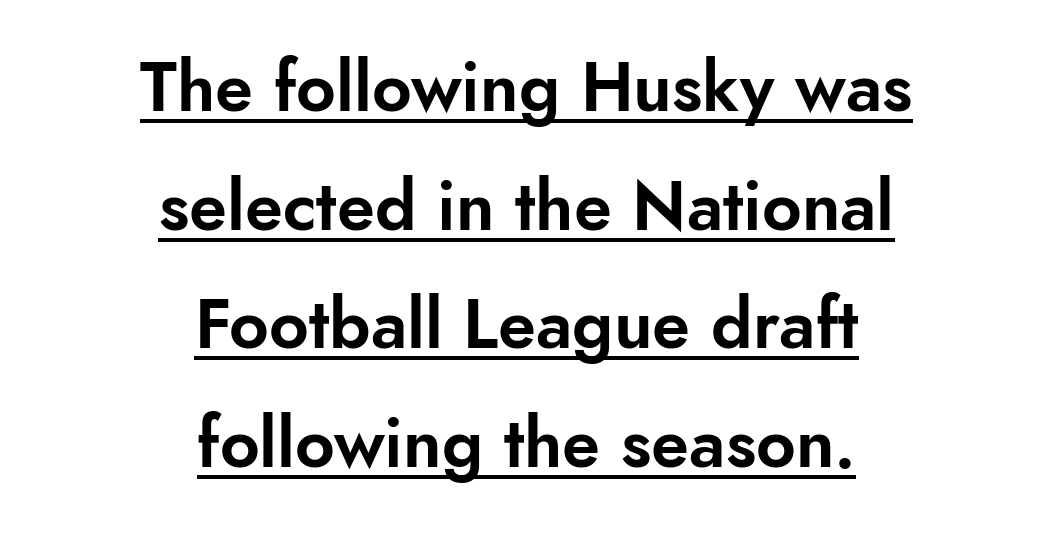
In terms of posture, this sample is upright. Spacing verdict: proportional, widths tailored to each character. Spacing between characters is what you'd get straight out of the box. The characters display no serif detailing; their extremities are plain. A continuous stroke trails under the words, as in a hyperlink.
